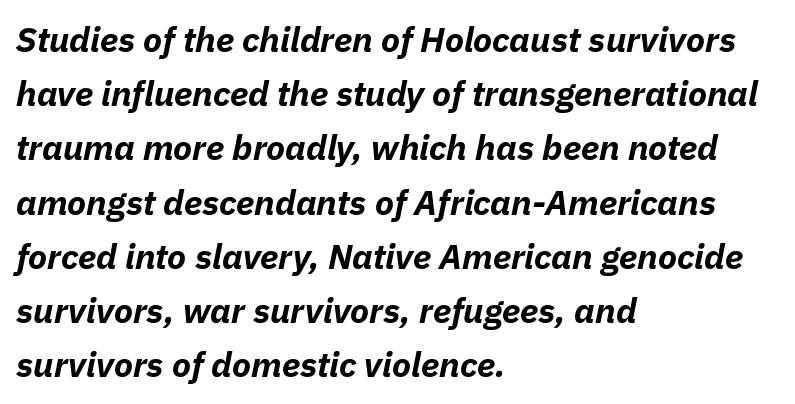
{"italic": "yes", "lean": "right", "slant_degrees": 11, "bold": "yes", "weight": "bold", "width": "normal", "stroke_contrast": "low", "x_height": "medium", "monospaced": "no", "underline": "no", "align": "left", "line_spacing": "normal", "line_spacing_ratio": 1.55, "letter_spacing": "normal", "letter_spacing_em": 0.0, "glyph_px": 35}
